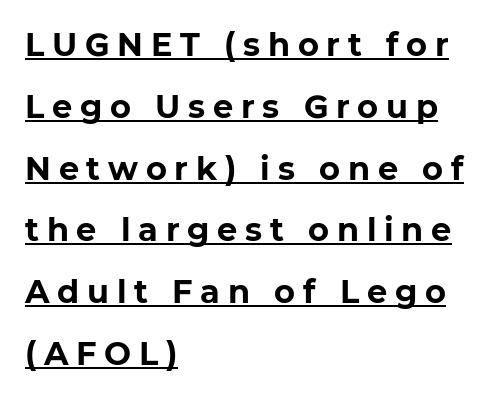
{"serif": "no", "bold": "yes", "weight": "bold", "width": "normal", "stroke_contrast": "low", "x_height": "medium", "monospaced": "no", "underline": "yes", "align": "left", "line_spacing": "loose", "line_spacing_ratio": 1.93, "letter_spacing": "wide", "letter_spacing_em": 0.24, "glyph_px": 32}
